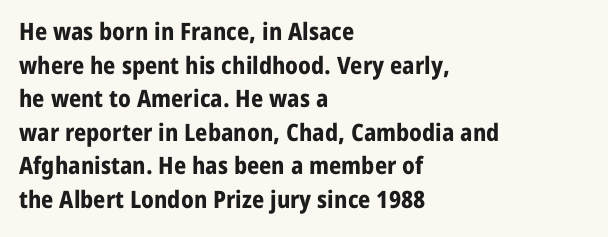
The image shows 24 px bold type, upright; set left-aligned, normal line spacing (1.4x), normal letter spacing, not underlined.
